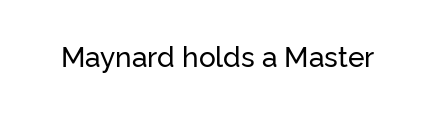
{"serif": "no", "italic": "no", "width": "normal", "stroke_contrast": "low", "x_height": "medium", "monospaced": "no", "underline": "no", "letter_spacing": "normal", "letter_spacing_em": 0.0, "glyph_px": 28}
